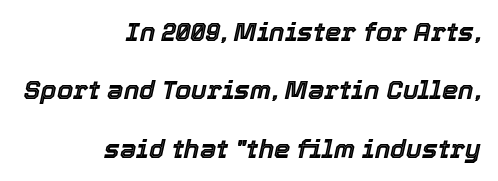
{"italic": "yes", "lean": "right", "slant_degrees": 12, "underline": "no", "align": "right", "line_spacing": "loose", "line_spacing_ratio": 2.25, "letter_spacing": "normal", "letter_spacing_em": 0.0, "glyph_px": 26}
